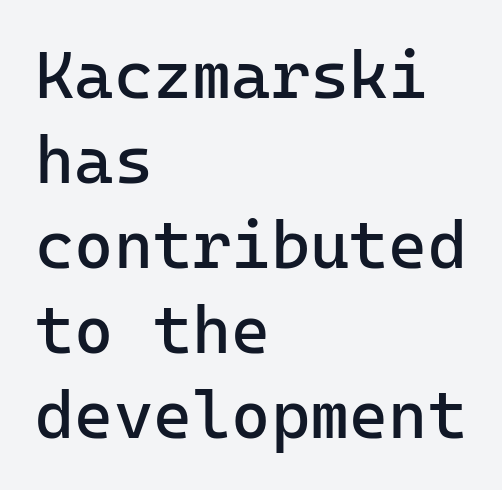
Q: Is the text bold? A: No.
Q: Is the text italic (slanted)? A: No, it is upright.
Q: Is the typeface a serif or a sans-serif typeface? A: Sans-serif.
Q: Is the text underlined? A: No.
Q: How is the paragraph aligned? A: Left-aligned.
Q: Is the spacing between letters normal or unusually wide? A: Normal.
Q: Is the spacing between lines tight, normal or loose? A: Normal.
Q: Width (condensed, normal, or wide)? A: Normal.
Q: Stroke contrast? A: Low.
Q: x-height? A: Medium.
Q: Monospaced? A: Yes.
